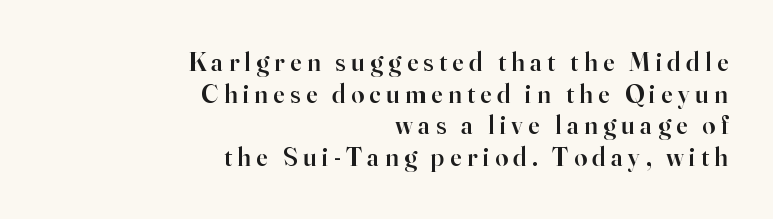
Firm but not heavy-handed strokes: this text is semibold. Descenders hang freely into open space. Upright lettering throughout. Layout note: lines flush right. This rendering widens character spacing well past its baseline value.
